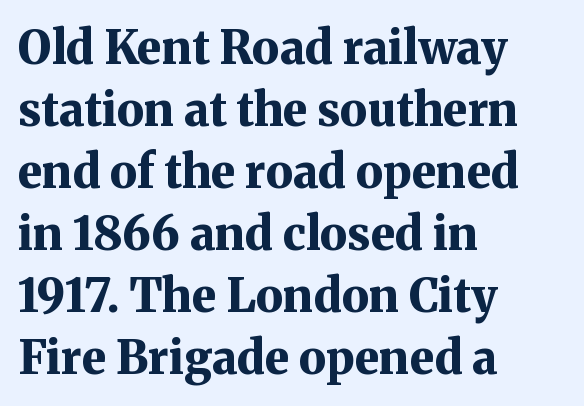
The image shows 46 px bold serif type, upright; set left-aligned, normal line spacing (1.35x), normal letter spacing, not underlined; medium stroke contrast and a medium x-height.
